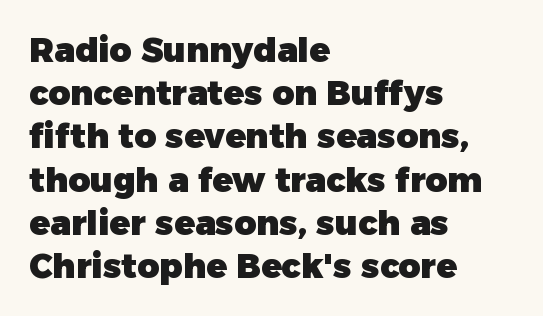
Each letter keeps its own natural width here, so spacing adapts to shape. This sample uses an upright cut, with every glyph sitting square on the baseline. Reading down the column, the eye jumps a familiar distance to each next line. This is sans-serif lettering, the kind often seen on screens and signage.
